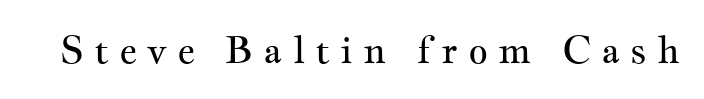
The image shows 38 px regular-weight, wide serif type, upright; set unusually wide letter spacing (+0.27 em), not underlined; medium stroke contrast and a small x-height.
